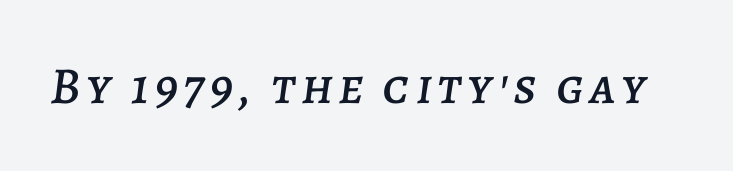
You could not count columns in this text — the font is proportionally spaced. The lettering tilts uniformly, giving the passage an italic look. The zone under the glyphs is completely vacant.
